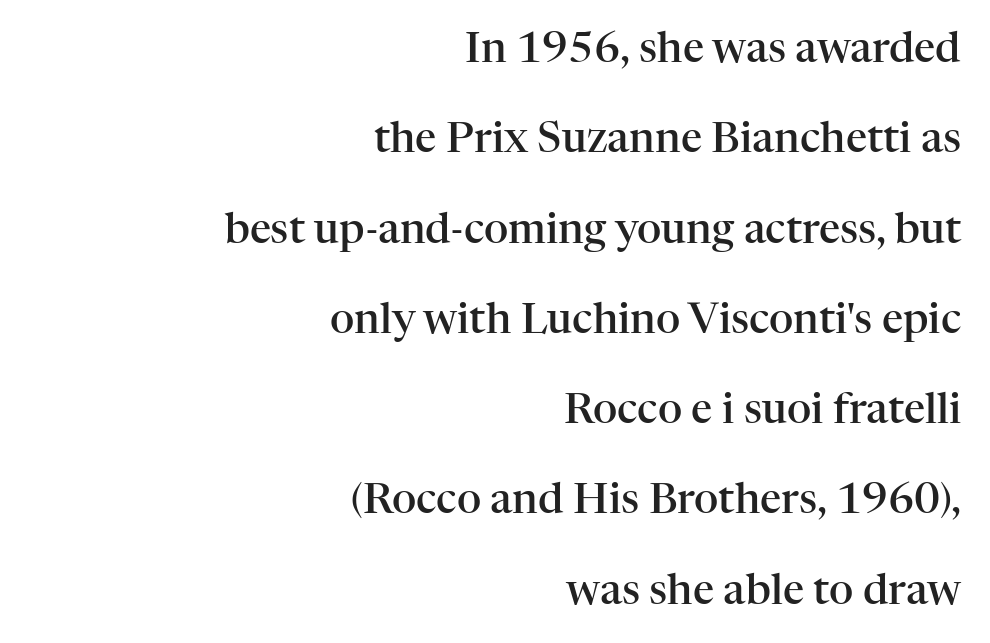
Q: Is the text bold? A: Semi-bold.
Q: Is the text italic (slanted)? A: No, it is upright.
Q: Is the typeface a serif or a sans-serif typeface? A: Serif.
Q: Is the text underlined? A: No.
Q: How is the paragraph aligned? A: Right-aligned.
Q: Is the spacing between letters normal or unusually wide? A: Normal.
Q: Is the spacing between lines tight, normal or loose? A: Loose.
Q: Width (condensed, normal, or wide)? A: Normal.
Q: Stroke contrast? A: High.
Q: x-height? A: Medium.
Q: Monospaced? A: No.
